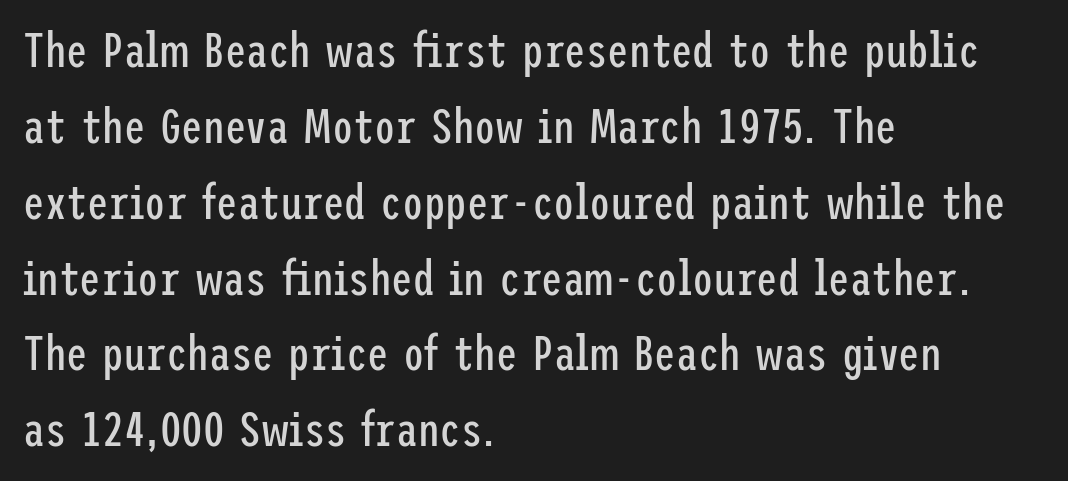
{"serif": "no", "italic": "no", "bold": "no", "weight": "regular", "width": "condensed", "stroke_contrast": "low", "x_height": "medium", "underline": "no", "align": "left", "line_spacing": "normal", "line_spacing_ratio": 1.58, "letter_spacing": "normal", "letter_spacing_em": 0.0, "glyph_px": 48}
